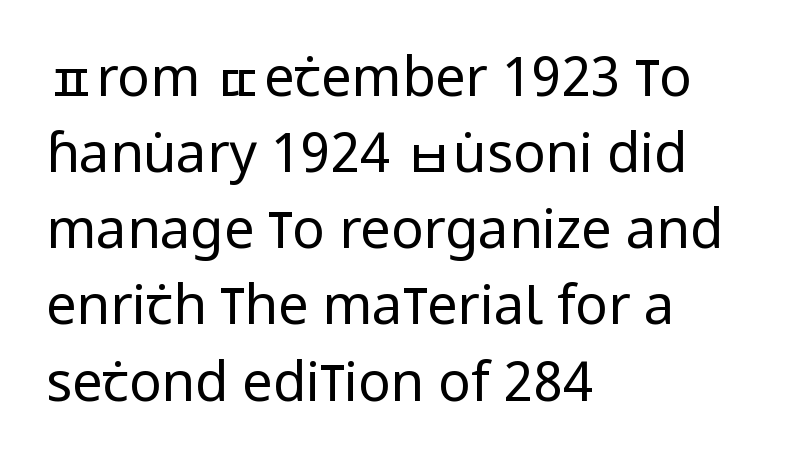
The image shows 54 px regular-weight, condensed sans-serif type, upright; set left-aligned, normal line spacing (1.41x), normal letter spacing, not underlined; low stroke contrast and a large x-height.
